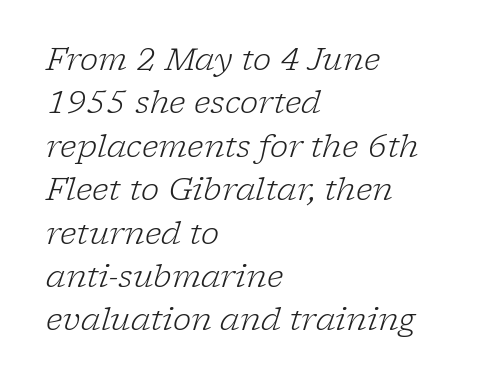
{"serif": "yes", "italic": "yes", "lean": "right", "slant_degrees": 17, "bold": "no", "weight": "light", "width": "normal", "stroke_contrast": "low", "x_height": "medium", "monospaced": "no", "underline": "no", "align": "left", "line_spacing": "normal", "line_spacing_ratio": 1.4, "letter_spacing": "normal", "letter_spacing_em": 0.0, "glyph_px": 31}
